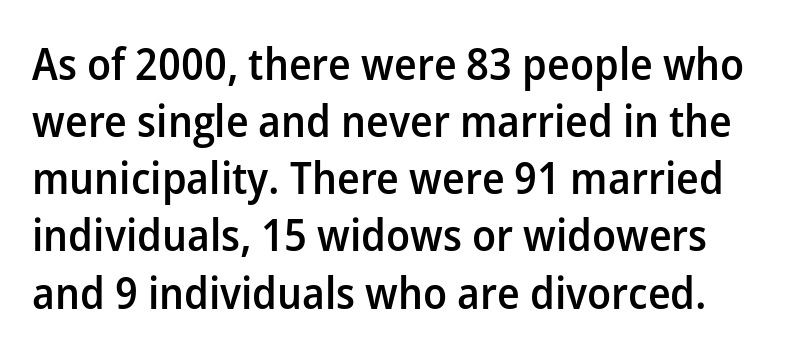
The image shows 45 px semibold sans-serif type, upright; set normal line spacing (1.27x), normal letter spacing, not underlined; low stroke contrast and a medium x-height.
